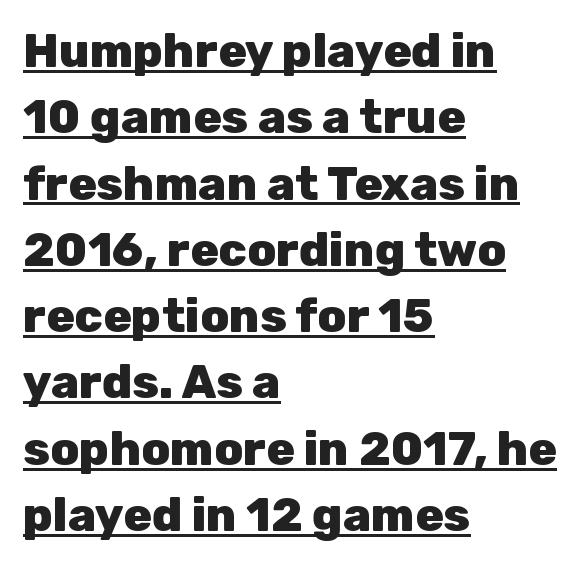
Q: Is the text bold? A: Yes.
Q: Is the text italic (slanted)? A: No, it is upright.
Q: Is the typeface a serif or a sans-serif typeface? A: Sans-serif.
Q: Is the text underlined? A: Yes.
Q: How is the paragraph aligned? A: Left-aligned.
Q: Is the spacing between letters normal or unusually wide? A: Normal.
Q: Is the spacing between lines tight, normal or loose? A: Normal.
Q: Width (condensed, normal, or wide)? A: Normal.
Q: Stroke contrast? A: Low.
Q: x-height? A: Medium.
Q: Monospaced? A: No.
